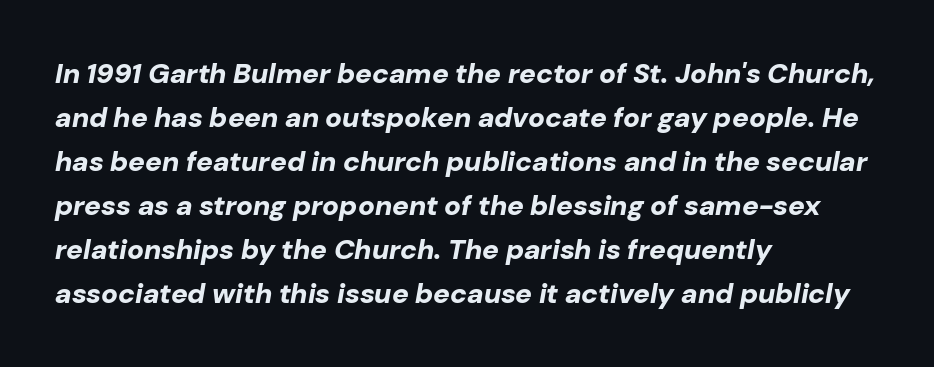
{"italic": "yes", "lean": "right", "slant_degrees": 10, "bold": "yes", "weight": "bold", "width": "normal", "stroke_contrast": "low", "x_height": "medium", "monospaced": "no", "underline": "no", "align": "left", "line_spacing": "normal", "line_spacing_ratio": 1.57, "letter_spacing": "normal", "letter_spacing_em": 0.0, "glyph_px": 28}
